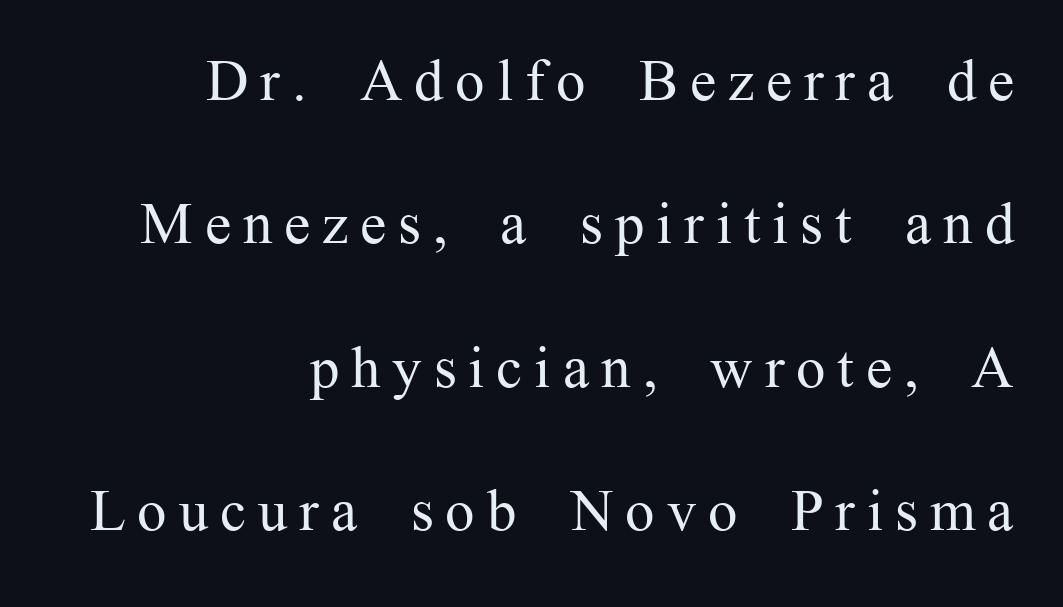
The image shows 59 px regular-weight serif type, upright; set right-aligned, loose line spacing (2.43x), unusually wide letter spacing (+0.2 em), not underlined; medium stroke contrast and a medium x-height.
